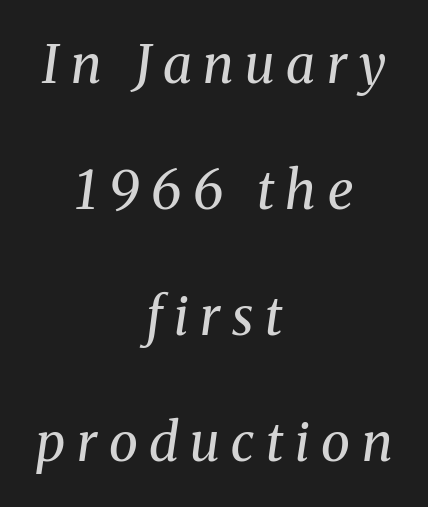
Q: Is the text bold? A: No.
Q: Is the text italic (slanted)? A: Yes, it leans right by about 8 degrees.
Q: Is the typeface a serif or a sans-serif typeface? A: Serif.
Q: Is the text underlined? A: No.
Q: How is the paragraph aligned? A: Centered.
Q: Is the spacing between letters normal or unusually wide? A: Unusually wide.
Q: Is the spacing between lines tight, normal or loose? A: Loose.
Q: Width (condensed, normal, or wide)? A: Normal.
Q: Stroke contrast? A: Medium.
Q: x-height? A: Medium.
Q: Monospaced? A: No.
